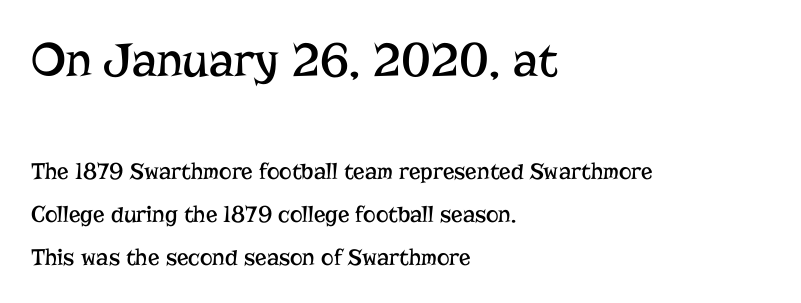
The image shows 49 px regular-weight serif type, upright; set left-aligned, line spacing 1.78x, normal letter spacing, not underlined; the first (top) block is 2.04x larger; low stroke contrast and a medium x-height.
